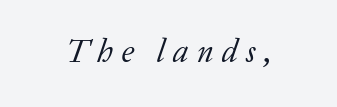
Does extra space separate the letters? Yes, quite a lot of it. Note the varied advance widths — an 'i' is clearly narrower than an 'm'. Emphasis-style slanted type is in use. This reads as an unemphasized weight, regular at the heaviest.
